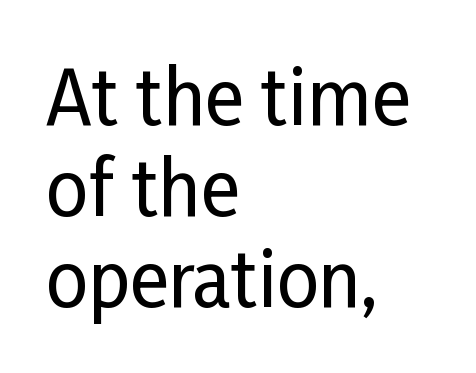
The image shows 74 px condensed sans-serif type, upright; set left-aligned, line spacing 1.23x, normal letter spacing, not underlined; low stroke contrast and a medium x-height.
